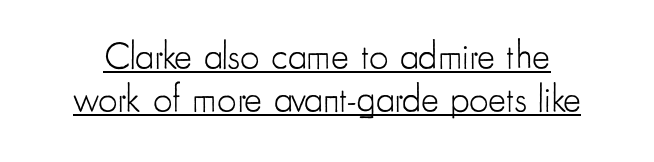
Q: Is the text bold? A: No.
Q: Is the text italic (slanted)? A: No, it is upright.
Q: Is the typeface a serif or a sans-serif typeface? A: Sans-serif.
Q: Is the text underlined? A: Yes.
Q: Is the spacing between letters normal or unusually wide? A: Normal.
Q: Is the spacing between lines tight, normal or loose? A: Tight.
Q: Width (condensed, normal, or wide)? A: Condensed.
Q: Stroke contrast? A: Low.
Q: x-height? A: Small.
Q: Monospaced? A: No.
